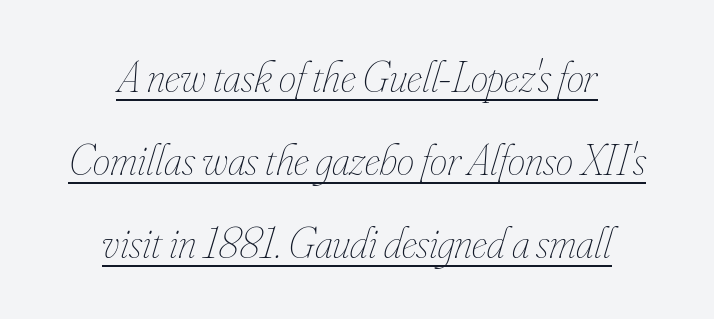
Q: Is the text bold? A: No.
Q: Is the text italic (slanted)? A: Yes, it leans right by about 16 degrees.
Q: Is the text underlined? A: Yes.
Q: How is the paragraph aligned? A: Centered.
Q: Is the spacing between letters normal or unusually wide? A: Normal.
Q: Width (condensed, normal, or wide)? A: Condensed.
Q: Stroke contrast? A: Low.
Q: x-height? A: Small.
Q: Monospaced? A: No.
